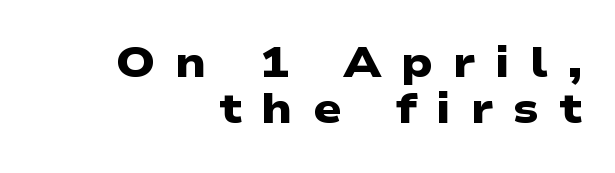
{"serif": "no", "bold": "yes", "weight": "heavy", "width": "wide", "stroke_contrast": "low", "x_height": "medium", "monospaced": "no", "underline": "no", "align": "right", "line_spacing": "tight", "line_spacing_ratio": 1.07, "letter_spacing": "wide", "letter_spacing_em": 0.45, "glyph_px": 43}
